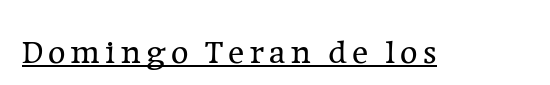
Upright lettering throughout. The face looks like a standard text weight, possibly lighter. Note the varied advance widths — an 'i' is clearly narrower than an 'm'. This sample uses a serif face.
